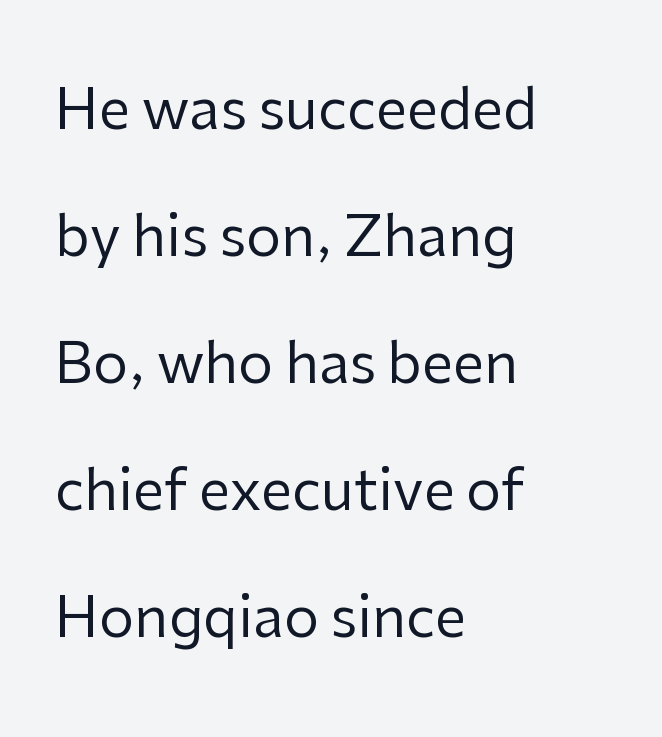
Q: Is the text bold? A: No.
Q: Is the text italic (slanted)? A: No, it is upright.
Q: Is the typeface a serif or a sans-serif typeface? A: Sans-serif.
Q: Is the text underlined? A: No.
Q: How is the paragraph aligned? A: Left-aligned.
Q: Is the spacing between letters normal or unusually wide? A: Normal.
Q: Is the spacing between lines tight, normal or loose? A: Loose.
Q: Width (condensed, normal, or wide)? A: Normal.
Q: Stroke contrast? A: Low.
Q: x-height? A: Medium.
Q: Monospaced? A: No.
